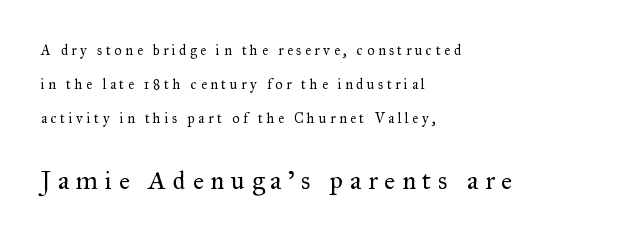
Q: Is the text bold? A: No.
Q: Is the text italic (slanted)? A: No, it is upright.
Q: Is the text underlined? A: No.
Q: How is the paragraph aligned? A: Left-aligned.
Q: Is the spacing between letters normal or unusually wide? A: Unusually wide.
Q: Is the spacing between lines tight, normal or loose? A: Loose.
Q: Which block of text is set in a larger size, the first (top) or the second (bottom)? A: The second (bottom) one.
